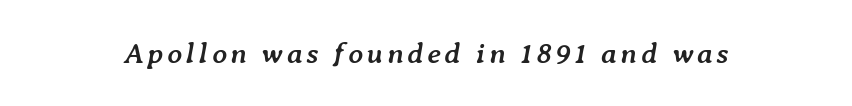
Q: Is the text bold? A: Yes.
Q: Is the text italic (slanted)? A: Yes, it leans right by about 7 degrees.
Q: Is the text underlined? A: No.
Q: Width (condensed, normal, or wide)? A: Normal.
Q: Stroke contrast? A: Low.
Q: x-height? A: Medium.
Q: Monospaced? A: No.
